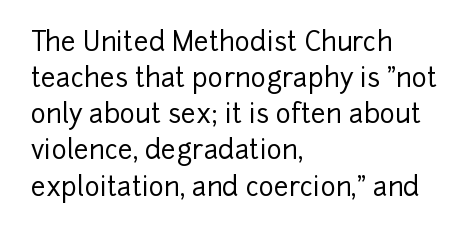
{"italic": "no", "underline": "no", "align": "left", "line_spacing": "normal", "line_spacing_ratio": 1.39, "letter_spacing": "normal", "letter_spacing_em": 0.0, "glyph_px": 26}
